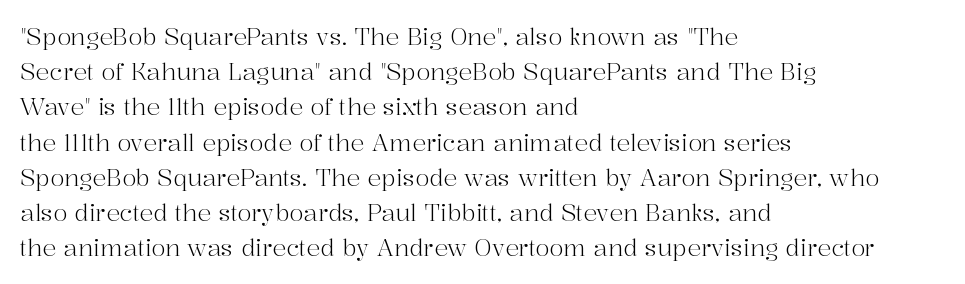
Q: Is the text bold? A: No.
Q: Is the text italic (slanted)? A: No, it is upright.
Q: Is the text underlined? A: No.
Q: How is the paragraph aligned? A: Left-aligned.
Q: Is the spacing between letters normal or unusually wide? A: Normal.
Q: Is the spacing between lines tight, normal or loose? A: Normal.
